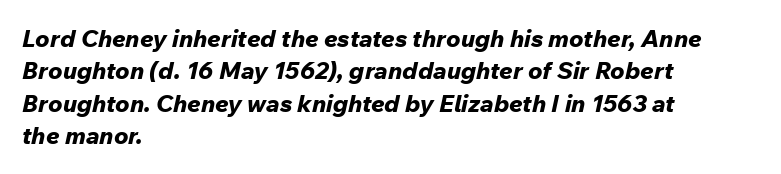
{"italic": "yes", "lean": "right", "slant_degrees": 12, "bold": "yes", "underline": "no", "align": "left", "line_spacing": "normal", "line_spacing_ratio": 1.35, "letter_spacing": "normal", "letter_spacing_em": 0.0, "glyph_px": 24}
